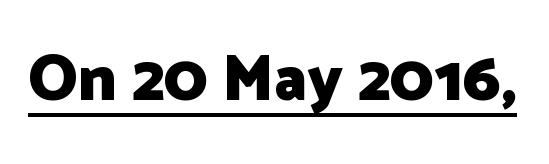
Q: Is the text bold? A: Yes.
Q: Is the text italic (slanted)? A: No, it is upright.
Q: Is the typeface a serif or a sans-serif typeface? A: Sans-serif.
Q: Is the text underlined? A: Yes.
Q: Is the spacing between letters normal or unusually wide? A: Normal.
Q: Width (condensed, normal, or wide)? A: Normal.
Q: Stroke contrast? A: Low.
Q: x-height? A: Medium.
Q: Monospaced? A: No.
